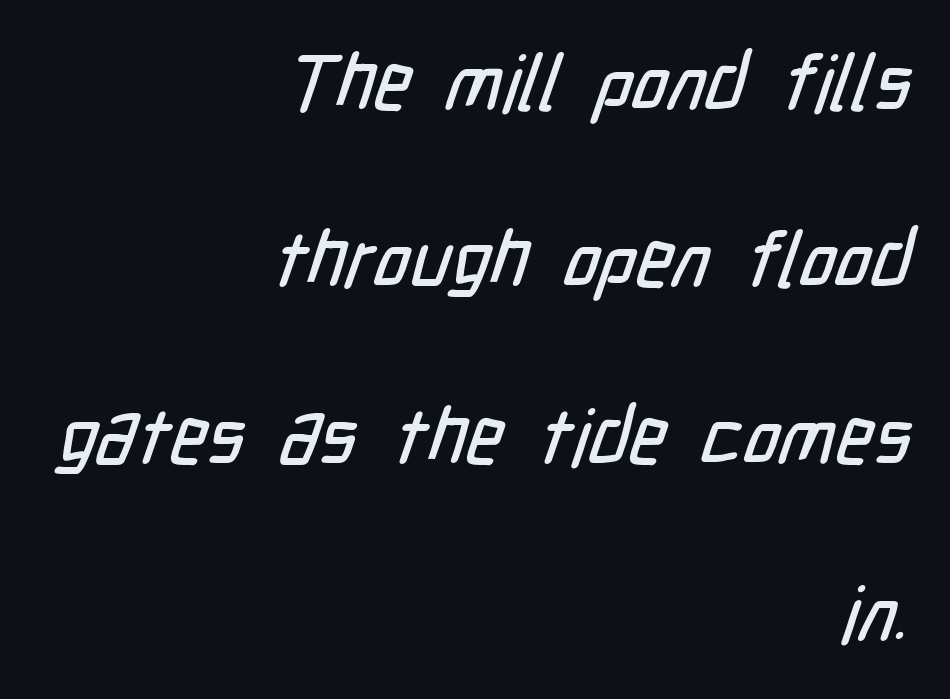
Q: Is the typeface a serif or a sans-serif typeface? A: Sans-serif.
Q: Is the text underlined? A: No.
Q: How is the paragraph aligned? A: Right-aligned.
Q: Is the spacing between letters normal or unusually wide? A: Normal.
Q: Is the spacing between lines tight, normal or loose? A: Loose.
Q: Width (condensed, normal, or wide)? A: Condensed.
Q: Stroke contrast? A: Low.
Q: x-height? A: Medium.
Q: Monospaced? A: No.
